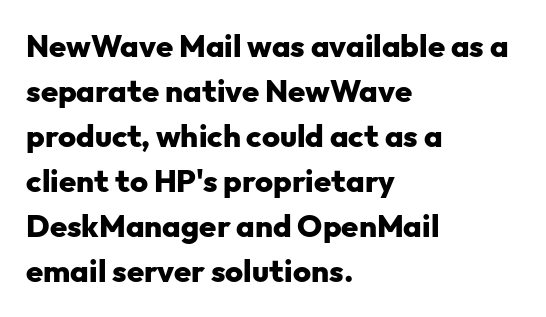
{"serif": "no", "italic": "no", "bold": "yes", "weight": "heavy", "width": "normal", "stroke_contrast": "low", "x_height": "medium", "monospaced": "no", "underline": "no", "align": "left", "line_spacing": "normal", "line_spacing_ratio": 1.45, "letter_spacing": "normal", "letter_spacing_em": 0.0, "glyph_px": 31}
